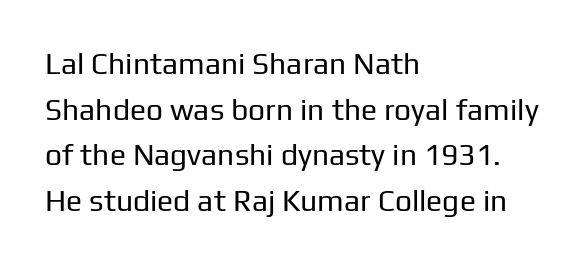
Character widths vary here, with narrow letters taking less room than wide ones. Check where the strokes stop: nothing finishes them off — pure sans. The type is set solid horizontally, with unmodified tracking. The font's upright variant was chosen for this text. Words float on clear page, feet unadorned.
